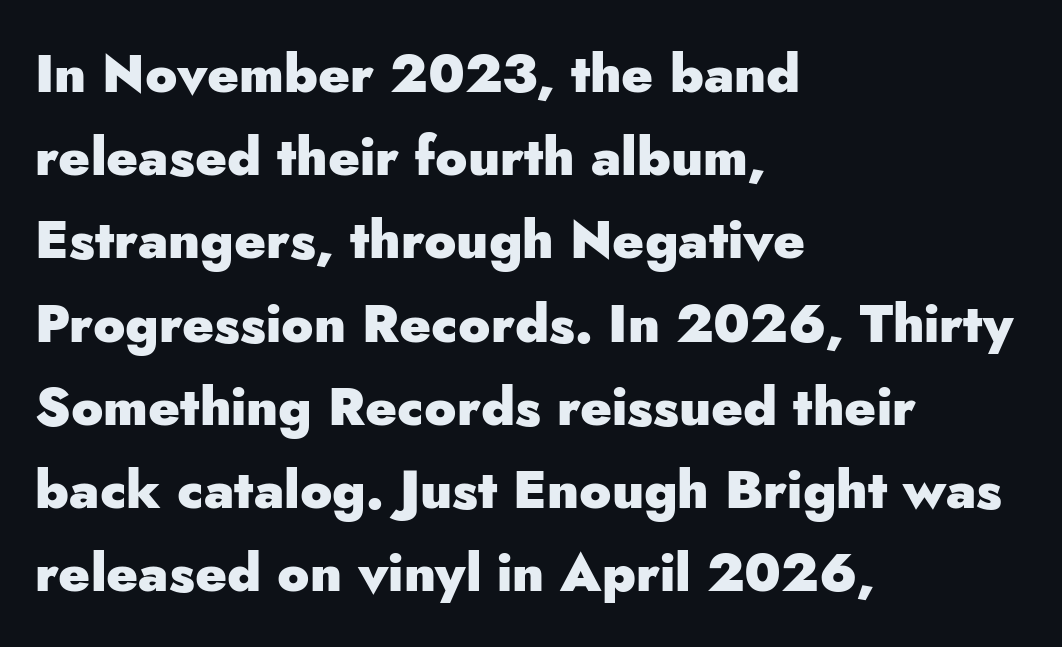
The image shows 53 px heavy sans-serif type, upright; set left-aligned, normal line spacing (1.57x), normal letter spacing, not underlined; low stroke contrast and a small x-height.
